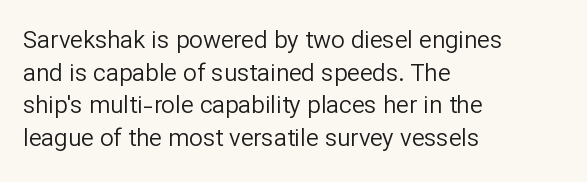
Q: Is the text bold? A: No.
Q: Is the text italic (slanted)? A: No, it is upright.
Q: Is the text underlined? A: No.
Q: How is the paragraph aligned? A: Left-aligned.
Q: Is the spacing between letters normal or unusually wide? A: Normal.
Q: Is the spacing between lines tight, normal or loose? A: Normal.
